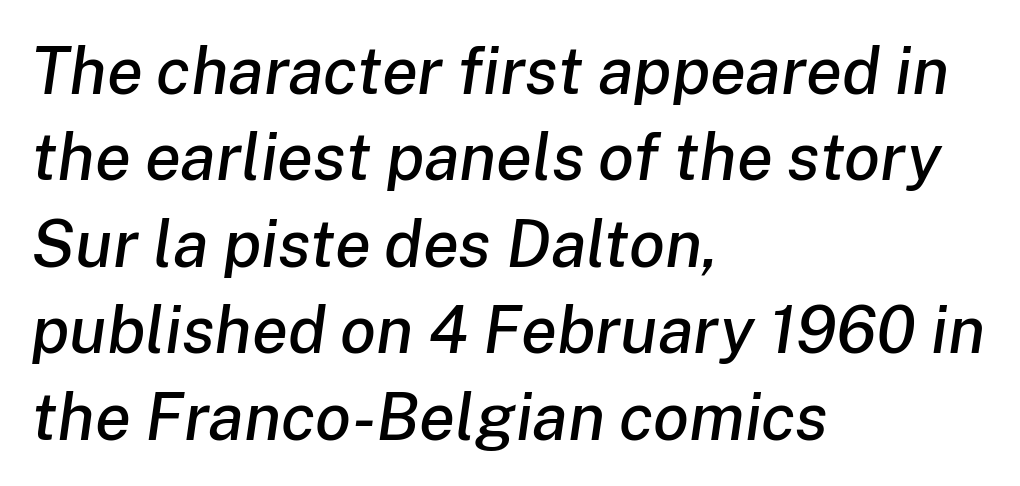
Q: Is the text italic (slanted)? A: Yes, it leans right by about 8 degrees.
Q: Is the text underlined? A: No.
Q: How is the paragraph aligned? A: Left-aligned.
Q: Is the spacing between letters normal or unusually wide? A: Normal.
Q: Is the spacing between lines tight, normal or loose? A: Normal.
Q: Width (condensed, normal, or wide)? A: Normal.
Q: Stroke contrast? A: Low.
Q: x-height? A: Medium.
Q: Monospaced? A: No.
